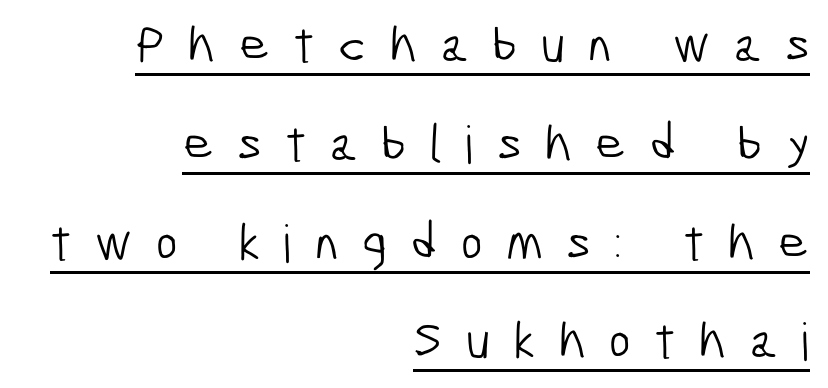
Q: Is the text bold? A: No.
Q: Is the typeface a serif or a sans-serif typeface? A: Sans-serif.
Q: Is the text underlined? A: Yes.
Q: How is the paragraph aligned? A: Right-aligned.
Q: Is the spacing between letters normal or unusually wide? A: Unusually wide.
Q: Is the spacing between lines tight, normal or loose? A: Loose.
Q: Width (condensed, normal, or wide)? A: Condensed.
Q: Stroke contrast? A: Low.
Q: x-height? A: Medium.
Q: Monospaced? A: No.
